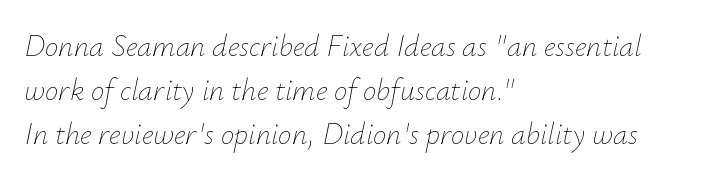
Q: Is the text bold? A: No.
Q: Is the text italic (slanted)? A: Yes, it leans right by about 12 degrees.
Q: Is the text underlined? A: No.
Q: How is the paragraph aligned? A: Left-aligned.
Q: Is the spacing between letters normal or unusually wide? A: Normal.
Q: Is the spacing between lines tight, normal or loose? A: Normal.
Q: Width (condensed, normal, or wide)? A: Normal.
Q: Stroke contrast? A: Low.
Q: x-height? A: Small.
Q: Monospaced? A: No.
